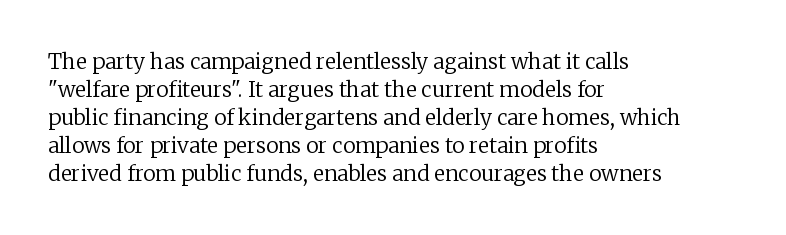
The paragraph has a hard left edge and a soft right edge. Rows of type keep a routine distance in the vertical direction. The letters sit at their default tracking, neither squeezed nor spread. Posture: vertical.
